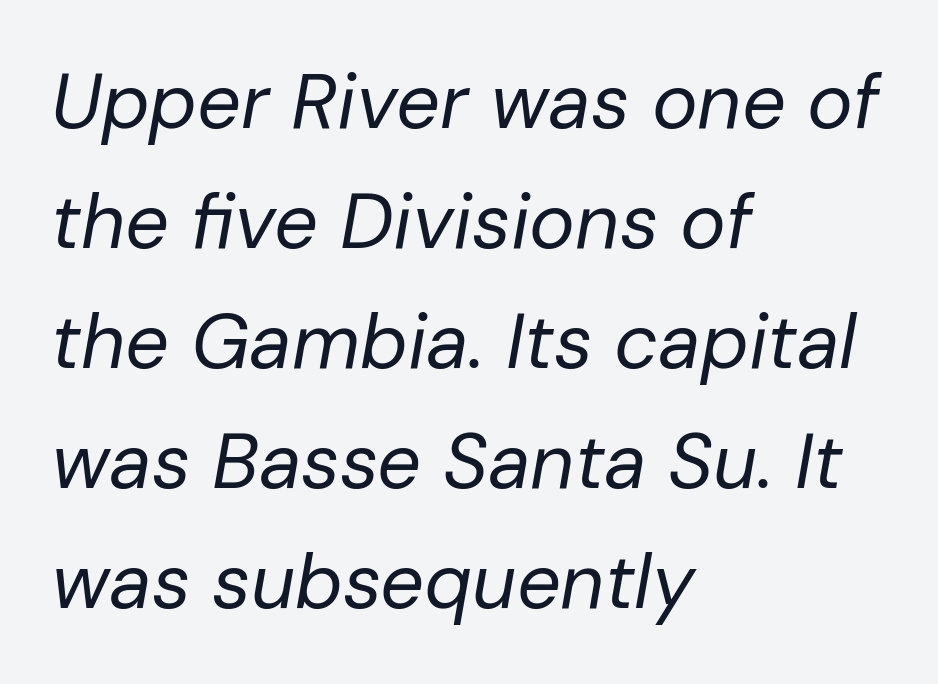
{"italic": "yes", "lean": "right", "slant_degrees": 10, "bold": "no", "weight": "regular", "width": "normal", "stroke_contrast": "low", "x_height": "medium", "monospaced": "no", "underline": "no", "align": "left", "line_spacing": "normal", "line_spacing_ratio": 1.56, "letter_spacing": "normal", "letter_spacing_em": 0.0, "glyph_px": 77}
